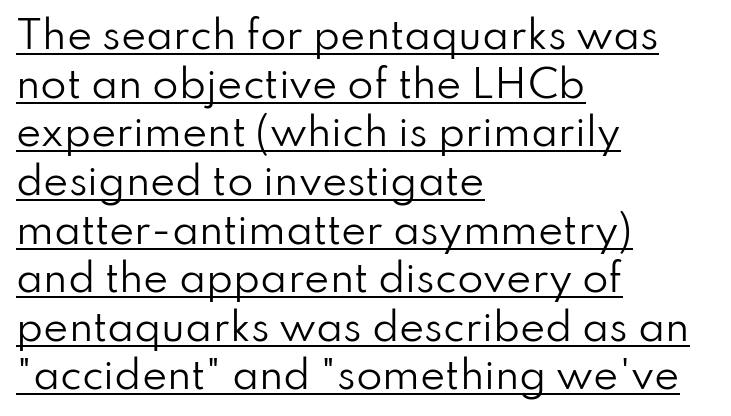
{"serif": "no", "italic": "no", "bold": "no", "weight": "regular", "width": "normal", "stroke_contrast": "low", "x_height": "small", "monospaced": "no", "underline": "yes", "align": "left", "line_spacing": "normal", "line_spacing_ratio": 1.28, "letter_spacing": "normal", "letter_spacing_em": 0.0, "glyph_px": 38}
